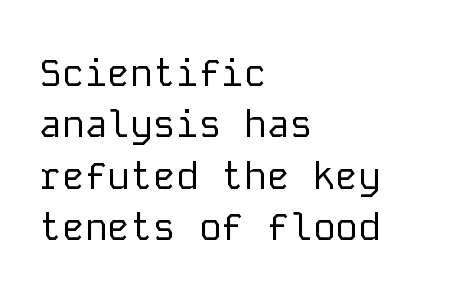
The image shows 38 px regular-weight sans-serif type, upright, monospaced; set left-aligned, normal line spacing (1.35x), normal letter spacing, not underlined; low stroke contrast and a medium x-height.
